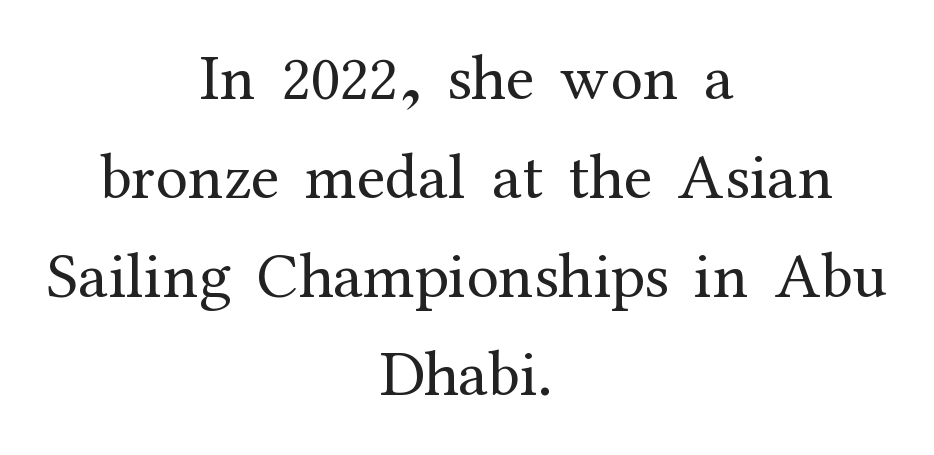
Q: Is the text bold? A: No.
Q: Is the text italic (slanted)? A: No, it is upright.
Q: Is the typeface a serif or a sans-serif typeface? A: Serif.
Q: Is the text underlined? A: No.
Q: How is the paragraph aligned? A: Centered.
Q: Is the spacing between letters normal or unusually wide? A: Normal.
Q: Is the spacing between lines tight, normal or loose? A: Normal.
Q: Width (condensed, normal, or wide)? A: Normal.
Q: Stroke contrast? A: Medium.
Q: x-height? A: Medium.
Q: Monospaced? A: No.
